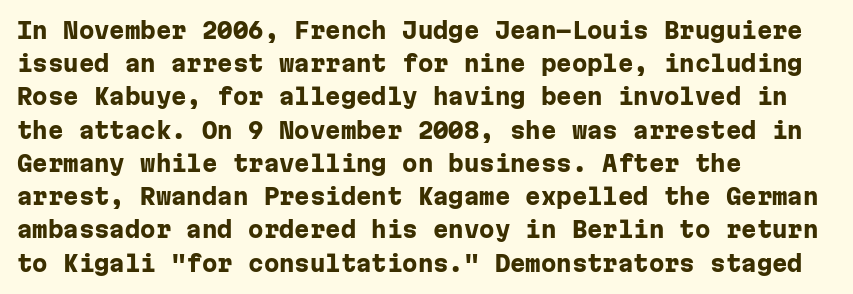
Leading matches the norm, producing a regular column. The area under the type is left untouched. Does extra space separate the letters? No, they use regular spacing. These lines were composed using upright roman letters.
